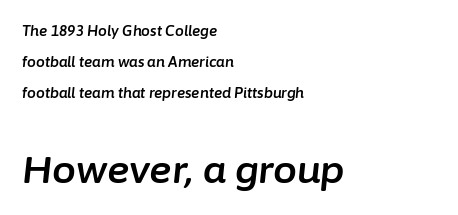
Q: Is the text italic (slanted)? A: Yes, it leans right by about 6 degrees.
Q: Is the text underlined? A: No.
Q: How is the paragraph aligned? A: Left-aligned.
Q: Is the spacing between letters normal or unusually wide? A: Normal.
Q: Is the spacing between lines tight, normal or loose? A: Loose.
Q: Which block of text is set in a larger size, the first (top) or the second (bottom)? A: The second (bottom) one.
Q: Width (condensed, normal, or wide)? A: Normal.
Q: Stroke contrast? A: Low.
Q: x-height? A: Medium.
Q: Monospaced? A: No.
